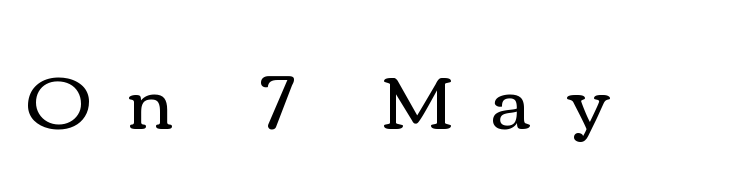
This is roman type, the default non-slanted kind. Stems and bowls with no extra thickness — not bold. Looks like regular typesetting: each glyph gets only the width it needs. Has an underline been added? It has not. Tracking here is generous; glyphs stand well apart from one another.
